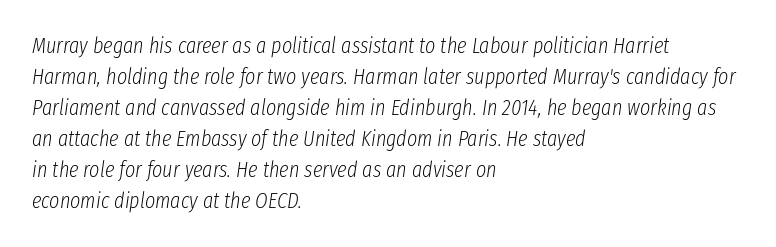
{"italic": "yes", "lean": "right", "slant_degrees": 8, "bold": "no", "underline": "no", "align": "left", "line_spacing": "normal", "line_spacing_ratio": 1.41, "letter_spacing": "normal", "letter_spacing_em": 0.0, "glyph_px": 22}
